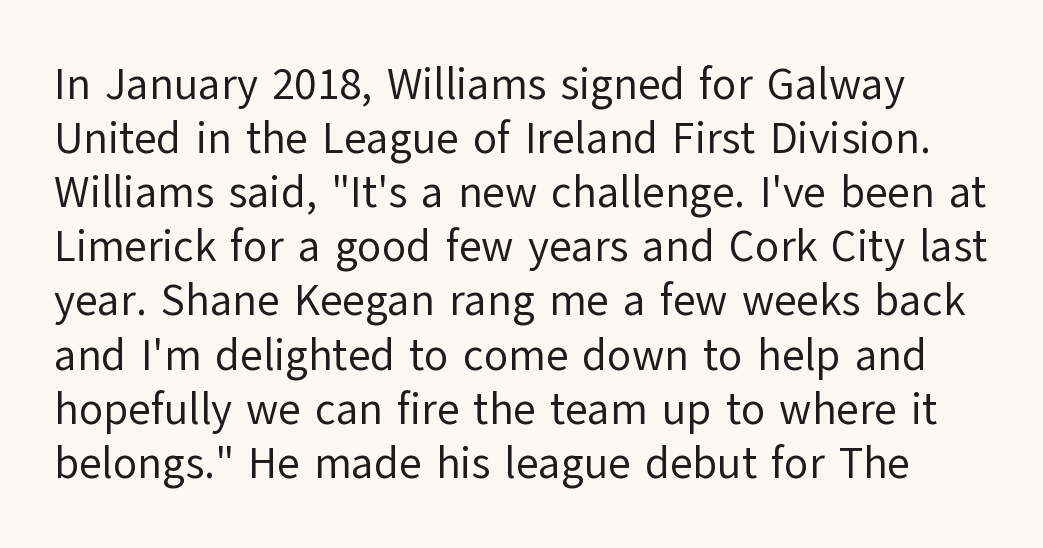
Descender tails drop into unmarked territory. A typesetter would call this proportional, since set widths differ per character. The lettering holds an erect, upright posture throughout. To sum up the face: it is a sans, with no serifs. Stroke thickness stays within the range of a standard reading face or lighter. No extra tracking has been applied to these lines.
